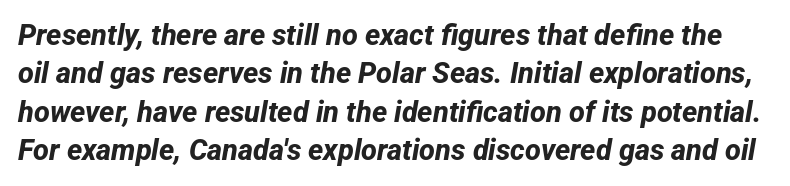
Rows of type keep a routine distance in the vertical direction. Look at the bottom of the vertical strokes: they stop flat, with no serifs. Proportional: the letters do not fall into vertical columns. Caption: bold face, heavy strokes.
